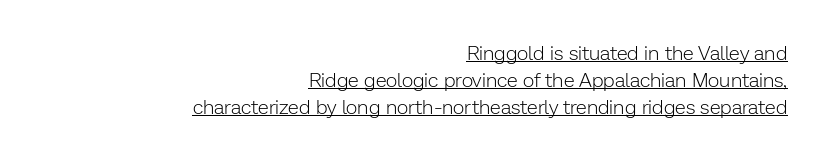
{"italic": "no", "bold": "no", "underline": "yes", "align": "right", "line_spacing": "normal", "line_spacing_ratio": 1.34, "letter_spacing": "normal", "letter_spacing_em": 0.0, "glyph_px": 20}
